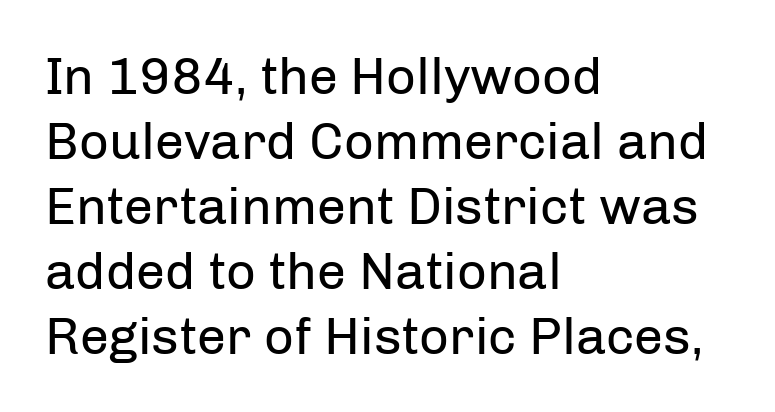
The image shows 52 px regular-weight sans-serif type, upright; set left-aligned, normal line spacing (1.25x), normal letter spacing, not underlined; low stroke contrast and a medium x-height.
